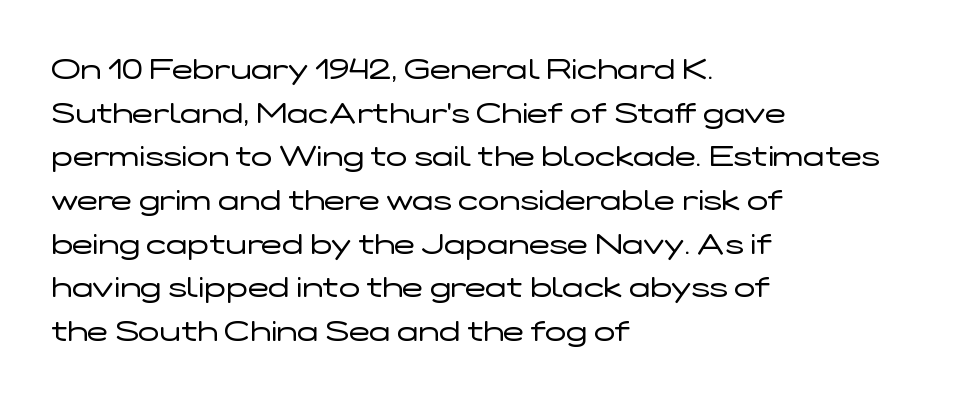
Q: Is the text bold? A: No.
Q: Is the text italic (slanted)? A: No, it is upright.
Q: Is the typeface a serif or a sans-serif typeface? A: Sans-serif.
Q: Is the text underlined? A: No.
Q: How is the paragraph aligned? A: Left-aligned.
Q: Is the spacing between letters normal or unusually wide? A: Normal.
Q: Is the spacing between lines tight, normal or loose? A: Normal.
Q: Width (condensed, normal, or wide)? A: Wide.
Q: Stroke contrast? A: Low.
Q: x-height? A: Medium.
Q: Monospaced? A: No.
